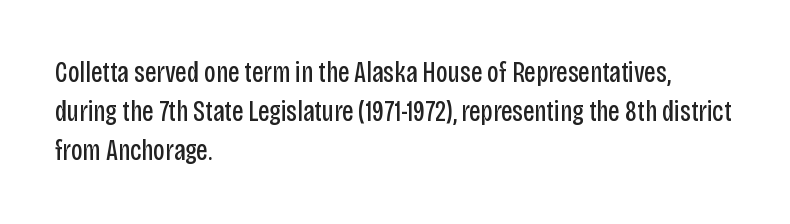
The image shows 29 px regular-weight, condensed sans-serif type, upright; set left-aligned, normal line spacing (1.35x), normal letter spacing, not underlined; low stroke contrast and a large x-height.
